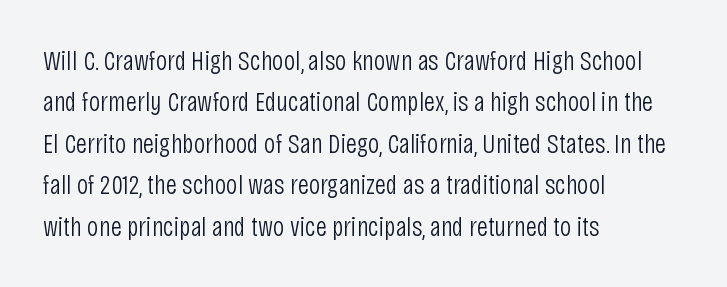
Vertical spacing — default. A light-to-regular cut is what we see here. This rendering employs a face without finishing strokes, i.e., a sans-serif. Just letters on the line, the space beneath them empty.
